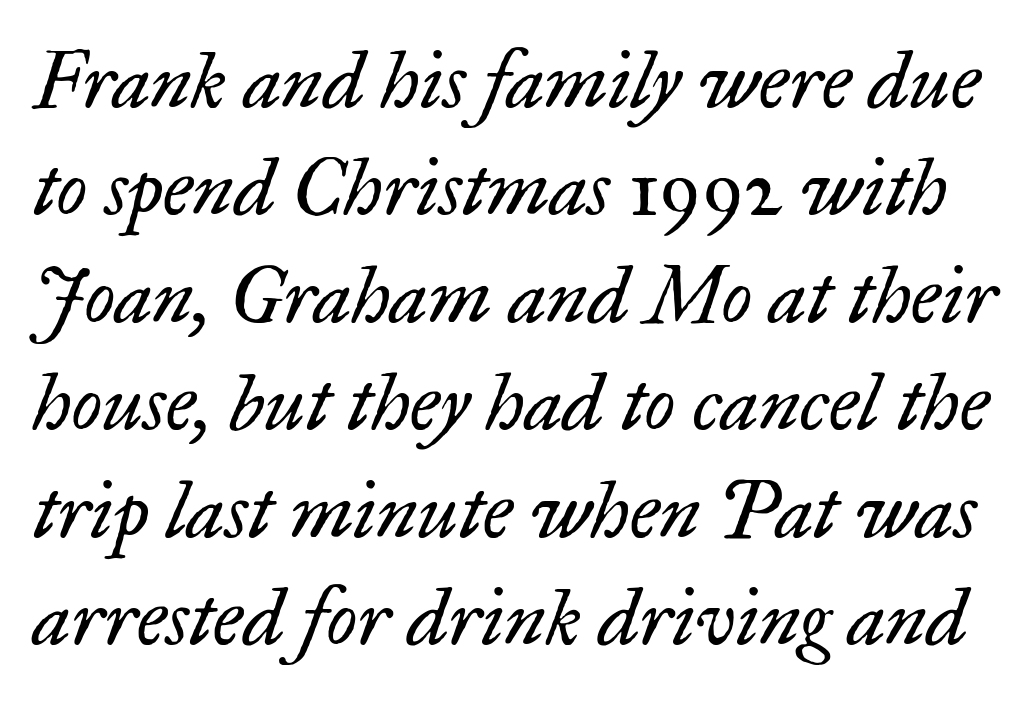
{"serif": "yes", "italic": "yes", "lean": "right", "slant_degrees": 17, "bold": "no", "weight": "regular", "width": "normal", "stroke_contrast": "low", "x_height": "small", "monospaced": "no", "underline": "no", "line_spacing": "normal", "line_spacing_ratio": 1.36, "letter_spacing": "normal", "letter_spacing_em": 0.0, "glyph_px": 79}
